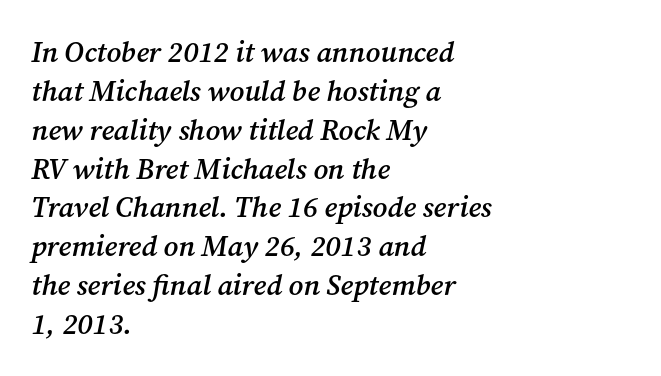
The image shows 29 px semibold serif type, italic (leaning right); set left-aligned, normal line spacing (1.34x), normal letter spacing, not underlined; medium stroke contrast and a medium x-height.
